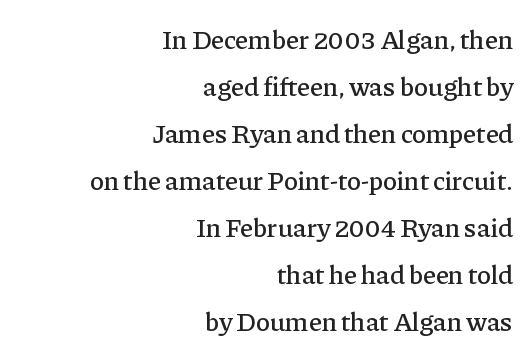
The image shows 27 px text type, upright; set right-aligned, line spacing 1.74x, normal letter spacing, not underlined.
